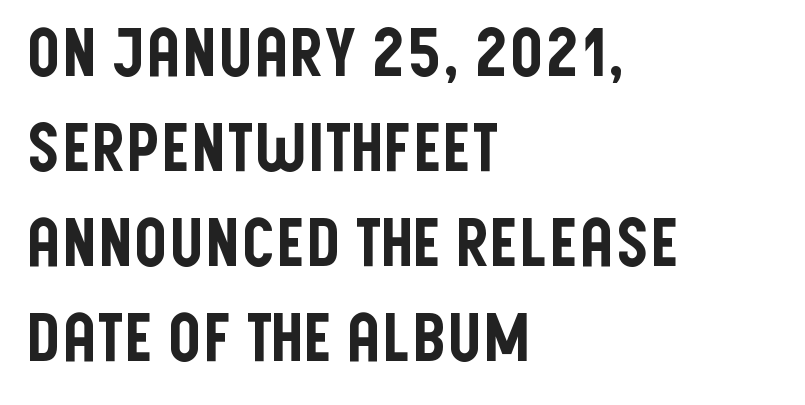
{"serif": "no", "italic": "no", "width": "condensed", "stroke_contrast": "low", "x_height": "large", "monospaced": "no", "underline": "no", "align": "left", "line_spacing": "normal", "line_spacing_ratio": 1.44, "letter_spacing": "normal", "letter_spacing_em": 0.0, "glyph_px": 66}
